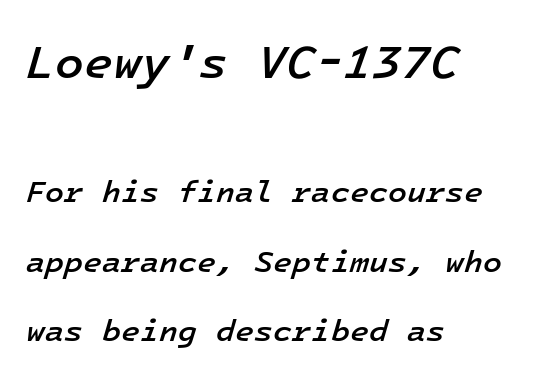
Q: Is the text bold? A: Semi-bold.
Q: Is the text italic (slanted)? A: Yes, it leans right by about 16 degrees.
Q: Is the text underlined? A: No.
Q: How is the paragraph aligned? A: Left-aligned.
Q: Is the spacing between letters normal or unusually wide? A: Normal.
Q: Is the spacing between lines tight, normal or loose? A: Loose.
Q: Which block of text is set in a larger size, the first (top) or the second (bottom)? A: The first (top) one.
Q: Width (condensed, normal, or wide)? A: Normal.
Q: Stroke contrast? A: Low.
Q: x-height? A: Medium.
Q: Monospaced? A: Yes.
